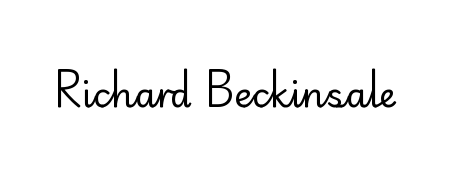
Q: Is the text bold? A: No.
Q: Is the text italic (slanted)? A: No, it is upright.
Q: Is the typeface a serif or a sans-serif typeface? A: Sans-serif.
Q: Is the text underlined? A: No.
Q: Is the spacing between letters normal or unusually wide? A: Normal.
Q: Width (condensed, normal, or wide)? A: Normal.
Q: Stroke contrast? A: Low.
Q: x-height? A: Small.
Q: Monospaced? A: No.
